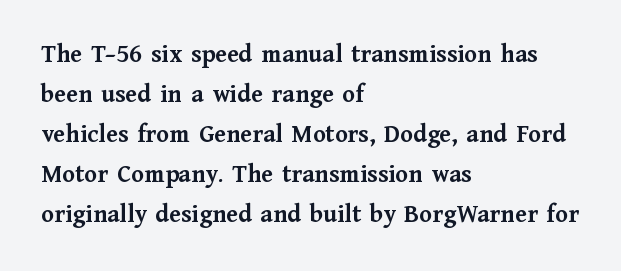
The image shows 26 px bold type, upright; set left-aligned, normal line spacing (1.54x), normal letter spacing, not underlined.
